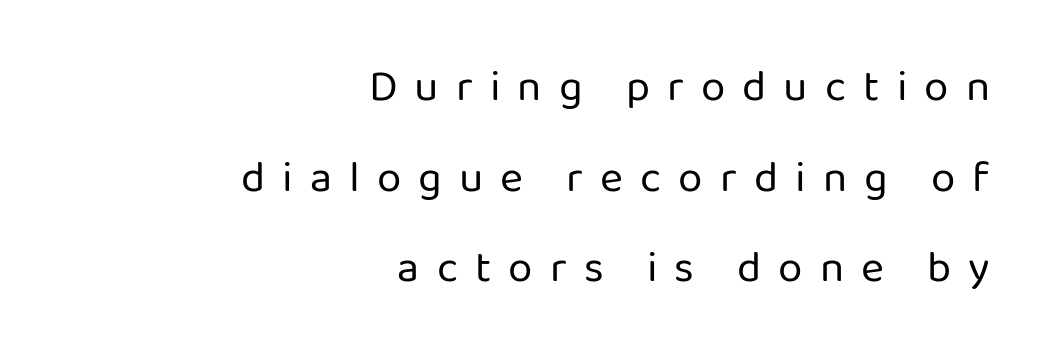
{"serif": "no", "italic": "no", "bold": "no", "weight": "regular", "width": "normal", "stroke_contrast": "low", "x_height": "medium", "monospaced": "no", "underline": "no", "align": "right", "line_spacing": "loose", "line_spacing_ratio": 2.06, "letter_spacing": "wide", "letter_spacing_em": 0.39, "glyph_px": 44}
